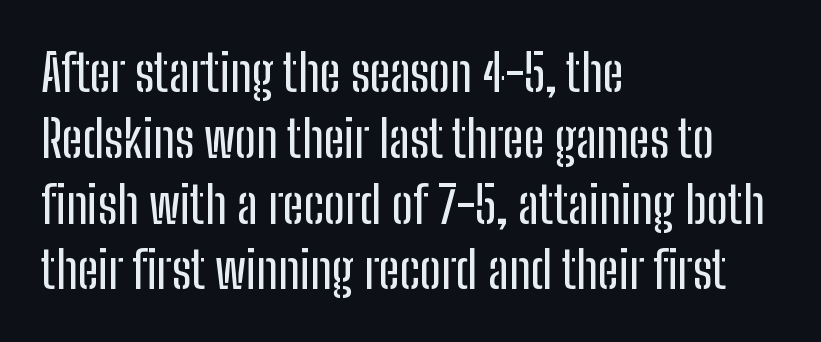
Check under the words: just untouched page. This sample uses an upright cut, with every glyph sitting square on the baseline. How would I describe the line gaps? Plain and ordinary. The rendering uses natural spacing where letterforms have individual widths. The compositor pushed each line to the left boundary. The designer went with a sans here, leaving each stem footless.
